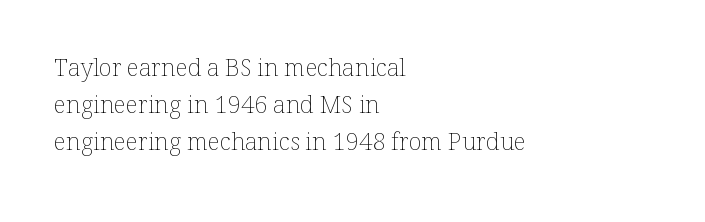
Vertical strokes here are truly vertical. Every row of glyphs begins at an identical x-position on the left. Between one letter and the next there's only the usual sliver of space. Only glyphs here, with clear space below each row.
